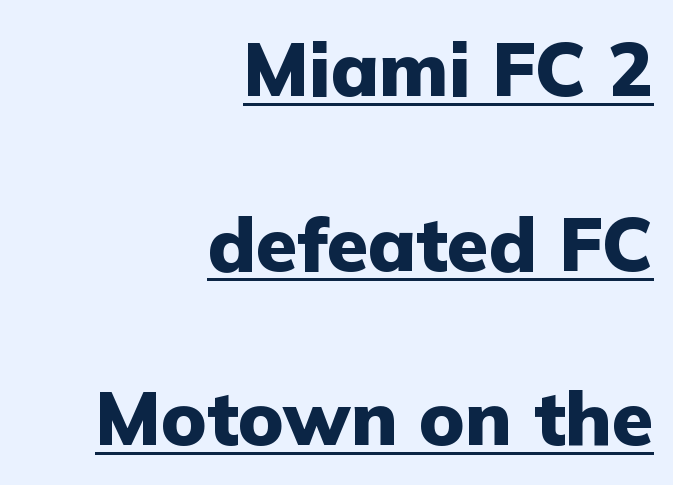
The image shows 75 px heavy sans-serif type, upright; set right-aligned, loose line spacing (2.33x), normal letter spacing, underlined; low stroke contrast and a medium x-height.
